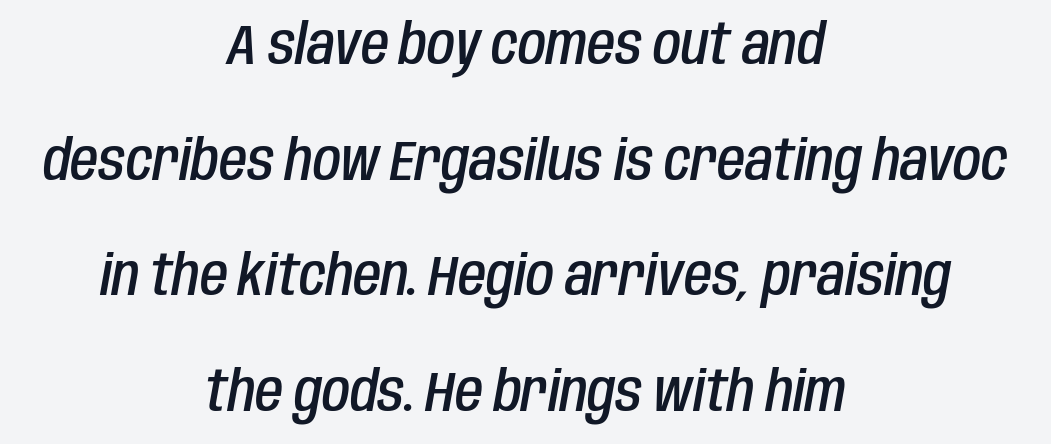
{"italic": "yes", "lean": "right", "slant_degrees": 10, "bold": "semi", "weight": "semibold", "width": "condensed", "stroke_contrast": "low", "x_height": "large", "monospaced": "no", "underline": "no", "align": "center", "line_spacing": "loose", "line_spacing_ratio": 2.03, "letter_spacing": "normal", "letter_spacing_em": 0.0, "glyph_px": 57}
